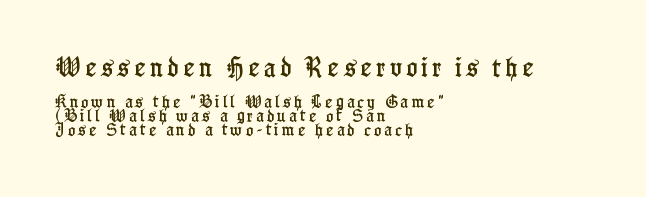
{"italic": "no", "underline": "no", "align": "left", "line_spacing": "tight", "line_spacing_ratio": 1.01, "letter_spacing": "wide", "letter_spacing_em": 0.21, "larger_block": "first", "size_ratio": 1.5, "glyph_px": 21}
